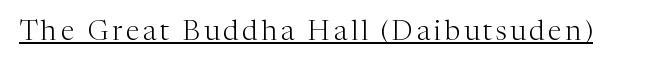
The image shows 28 px light serif type, upright; set underlined; medium stroke contrast and a medium x-height.
